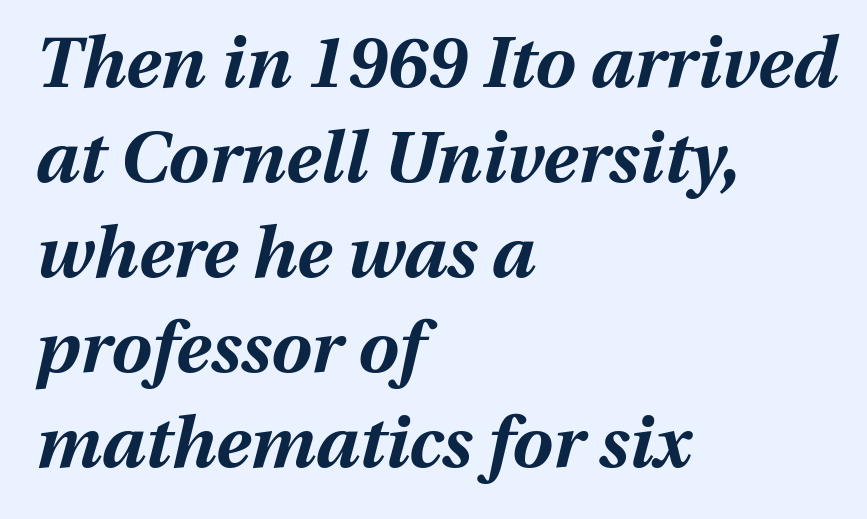
The lettering tilts uniformly, giving the passage an italic look. The ragged edge is on the right, which tells us the setting is flush left. Does the leading feel generous? No, just average. The words here are not underlined. Look at the stroke-to-counter ratio: heavy, a bold.
